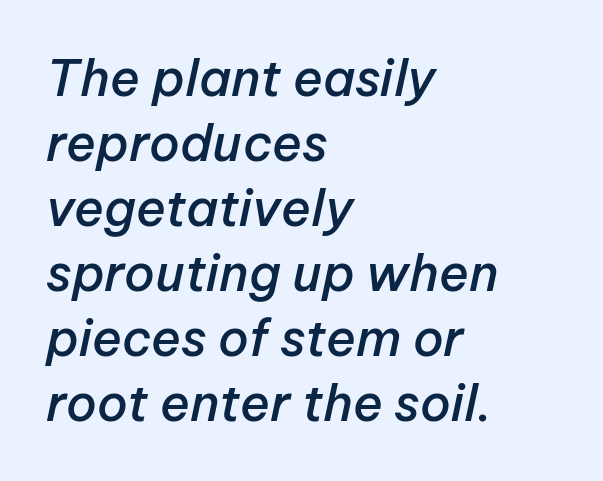
This rendering uses left alignment, leaving the right contour irregular. The glyphs have the mass of a demibold cut, below bold. Is this a fixed-width face? No — the glyphs have proportional, varying widths. Every character sits at an angle, as italics do. Students, note that the glyphs here touch the page at normal intervals.
